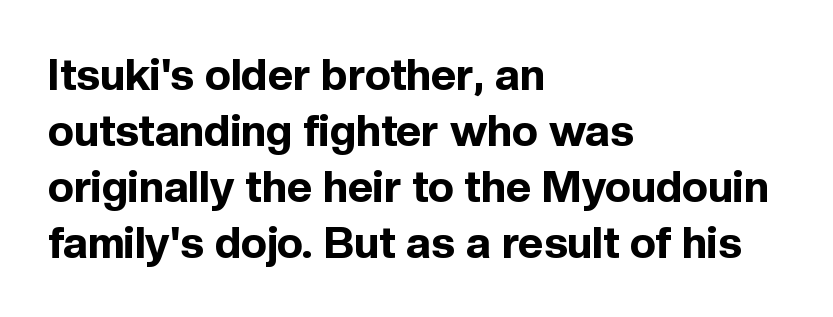
The image shows 44 px bold sans-serif type, upright; set left-aligned, normal line spacing (1.27x), normal letter spacing, not underlined; a medium x-height.
